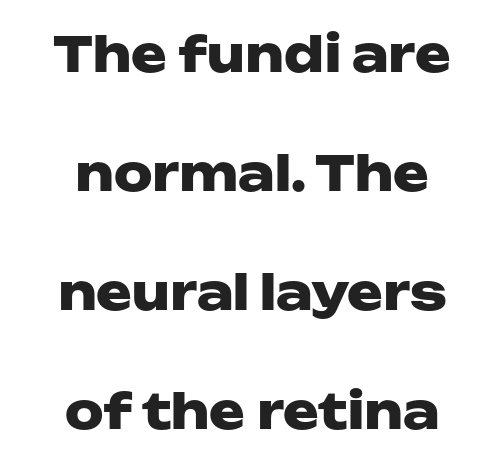
The image shows 48 px heavy, wide sans-serif type, upright; set loose line spacing (2.48x), normal letter spacing, not underlined; low stroke contrast and a medium x-height.
